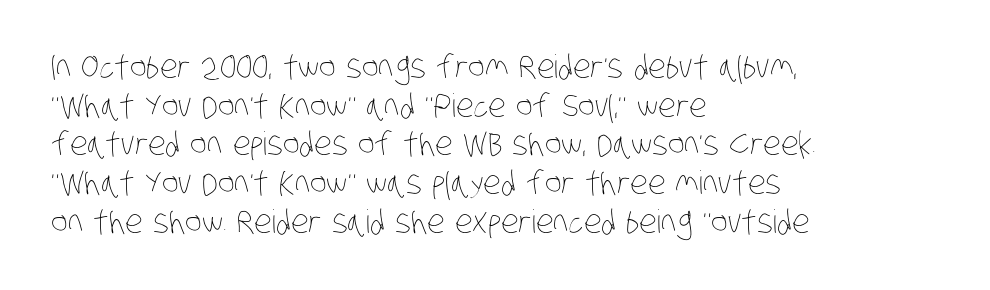
This sample has the flowing, uneven cadence of proportional lettering. Weight: not bold — regular or lighter. Which margin do the lines hug? The left one — the right edge is uneven. Students, note that the glyphs here touch the page at normal intervals. The gap between lines stays unmarked.
